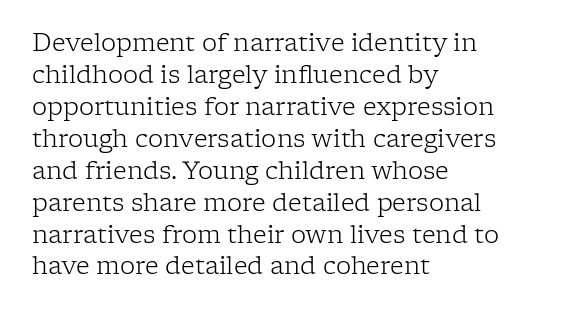
Q: Is the text bold? A: No.
Q: Is the text italic (slanted)? A: No, it is upright.
Q: Is the text underlined? A: No.
Q: How is the paragraph aligned? A: Left-aligned.
Q: Is the spacing between letters normal or unusually wide? A: Normal.
Q: Is the spacing between lines tight, normal or loose? A: Normal.
